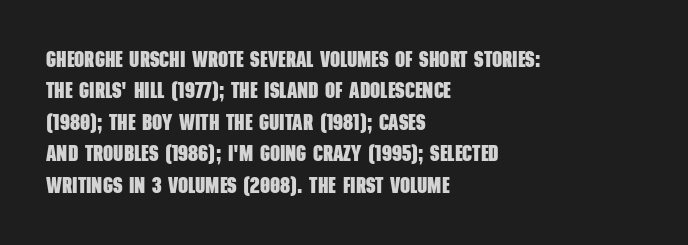
{"bold": "yes", "underline": "no", "align": "left", "line_spacing": "normal", "line_spacing_ratio": 1.43, "letter_spacing": "normal", "letter_spacing_em": 0.0, "glyph_px": 22}
